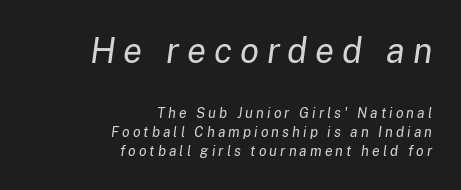
Q: Is the text bold? A: No.
Q: Is the text italic (slanted)? A: Yes, it leans right by about 8 degrees.
Q: Is the text underlined? A: No.
Q: How is the paragraph aligned? A: Right-aligned.
Q: Is the spacing between letters normal or unusually wide? A: Unusually wide.
Q: Is the spacing between lines tight, normal or loose? A: Normal.
Q: Which block of text is set in a larger size, the first (top) or the second (bottom)? A: The first (top) one.
Q: Width (condensed, normal, or wide)? A: Normal.
Q: Stroke contrast? A: Low.
Q: x-height? A: Medium.
Q: Monospaced? A: No.
